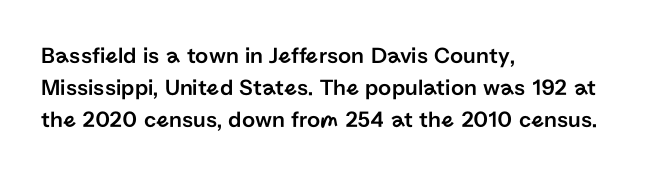
The image shows 23 px text type, upright; set left-aligned, normal line spacing (1.4x), normal letter spacing, not underlined.
